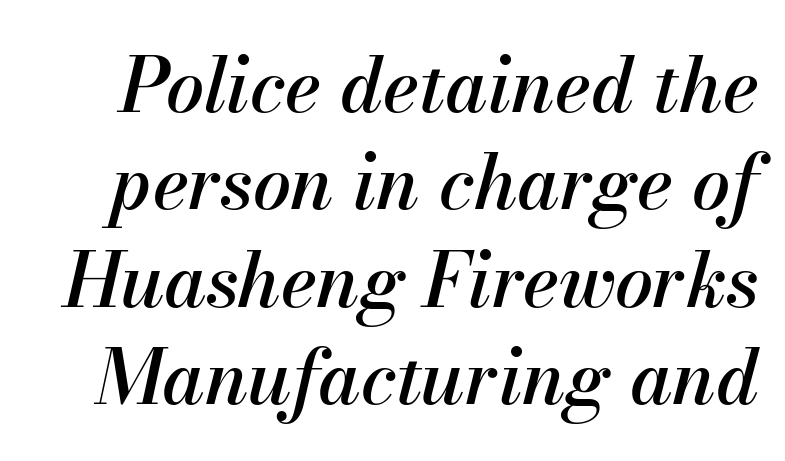
The image shows 76 px text type, italic (leaning right); set normal line spacing (1.28x), normal letter spacing, not underlined; medium stroke contrast and a small x-height.
